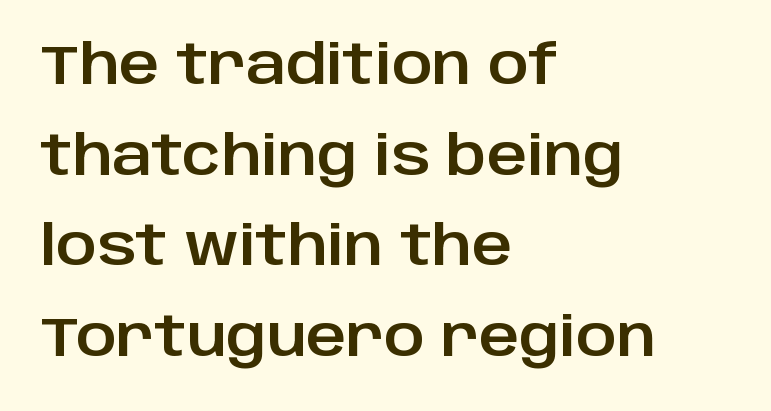
{"serif": "no", "italic": "no", "width": "normal", "stroke_contrast": "low", "x_height": "large", "monospaced": "no", "underline": "no", "align": "left", "line_spacing": "normal", "line_spacing_ratio": 1.65, "letter_spacing": "normal", "letter_spacing_em": 0.0, "glyph_px": 55}
